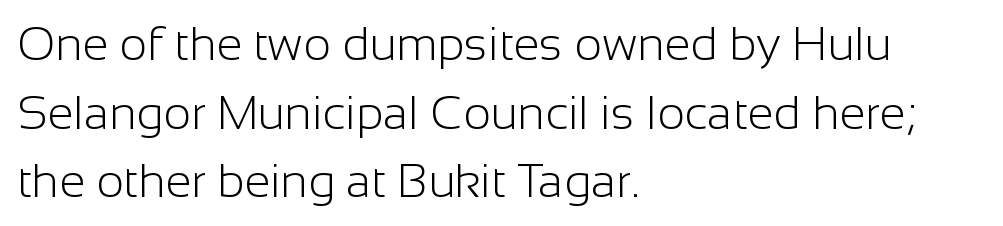
{"serif": "no", "italic": "no", "bold": "no", "weight": "light", "width": "normal", "stroke_contrast": "low", "x_height": "medium", "monospaced": "no", "underline": "no", "align": "left", "line_spacing": "normal", "line_spacing_ratio": 1.46, "letter_spacing": "normal", "letter_spacing_em": 0.0, "glyph_px": 47}
